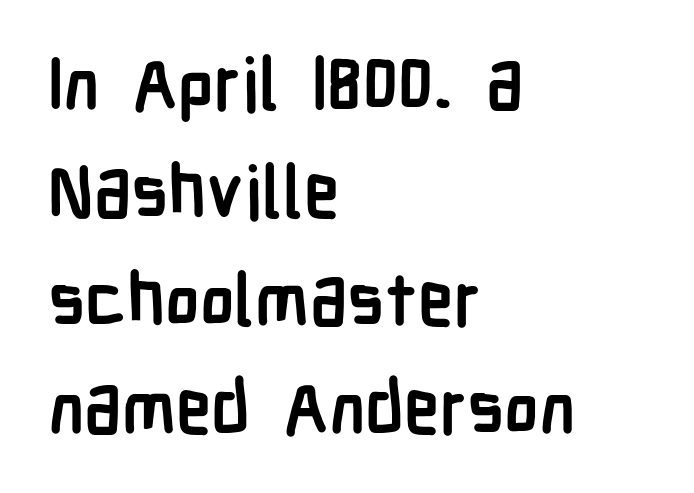
Quick note: interline space is typical. I'd describe the lettering as bold — thick and assertive. Stroke terminals: plain, sans-serif. Note the varied advance widths — an 'i' is clearly narrower than an 'm'.
